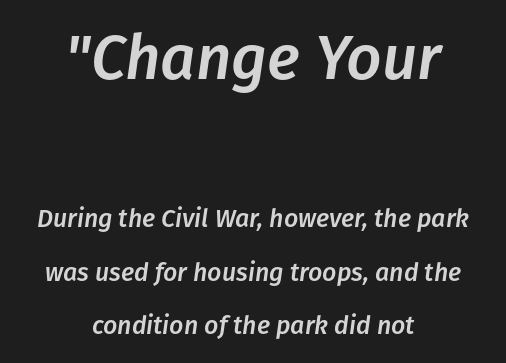
Alignment: centered. Baseline-to-baseline distance is far greater than the letter height. If you squint, the top block still reads clearly — it's the larger of the two. Unmarked baselines from the first word to the last.
